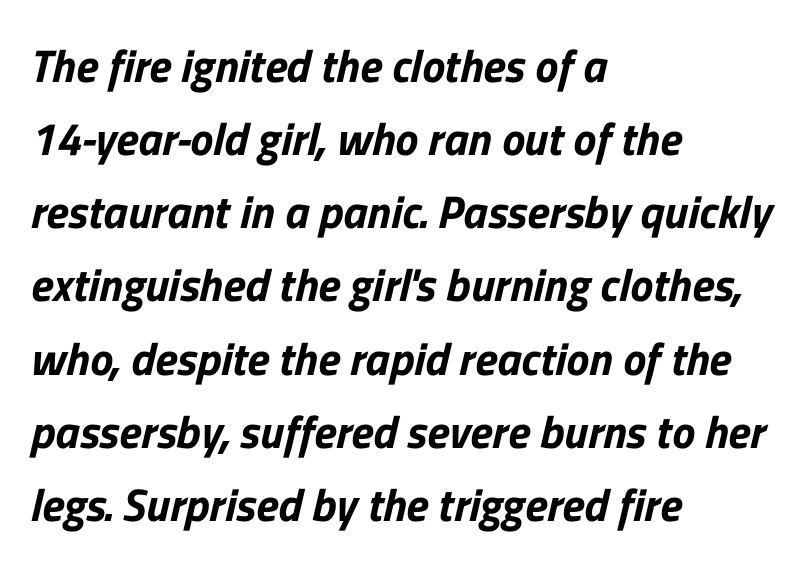
Q: Is the typeface a serif or a sans-serif typeface? A: Sans-serif.
Q: Is the text underlined? A: No.
Q: How is the paragraph aligned? A: Left-aligned.
Q: Is the spacing between letters normal or unusually wide? A: Normal.
Q: Is the spacing between lines tight, normal or loose? A: Normal.
Q: Width (condensed, normal, or wide)? A: Normal.
Q: Stroke contrast? A: Low.
Q: x-height? A: Medium.
Q: Monospaced? A: No.
